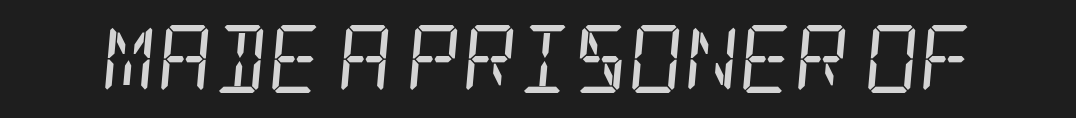
{"serif": "yes", "italic": "yes", "lean": "right", "slant_degrees": 5, "bold": "no", "weight": "regular", "width": "condensed", "stroke_contrast": "low", "x_height": "large", "underline": "no", "letter_spacing": "normal", "letter_spacing_em": 0.0, "glyph_px": 68}
